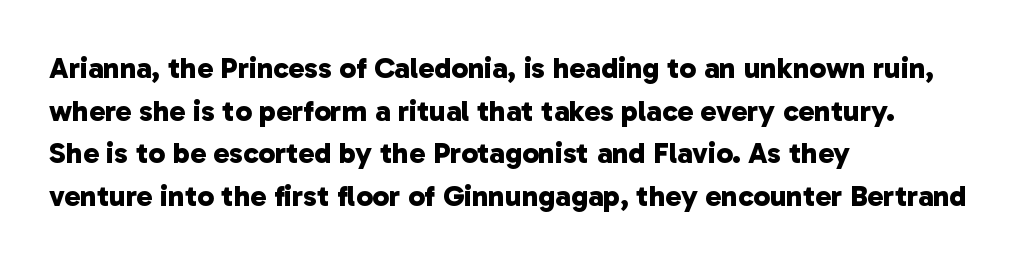
Q: Is the text bold? A: Yes.
Q: Is the typeface a serif or a sans-serif typeface? A: Sans-serif.
Q: Is the text underlined? A: No.
Q: How is the paragraph aligned? A: Left-aligned.
Q: Is the spacing between letters normal or unusually wide? A: Normal.
Q: Is the spacing between lines tight, normal or loose? A: Normal.
Q: Width (condensed, normal, or wide)? A: Normal.
Q: Stroke contrast? A: Low.
Q: x-height? A: Medium.
Q: Monospaced? A: No.
